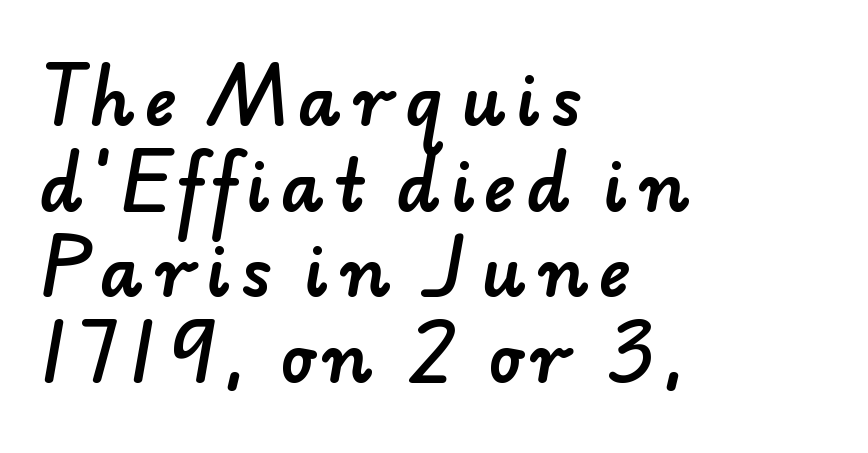
The image shows 68 px sans-serif type; set left-aligned, normal line spacing (1.26x), not underlined; low stroke contrast and a small x-height.
